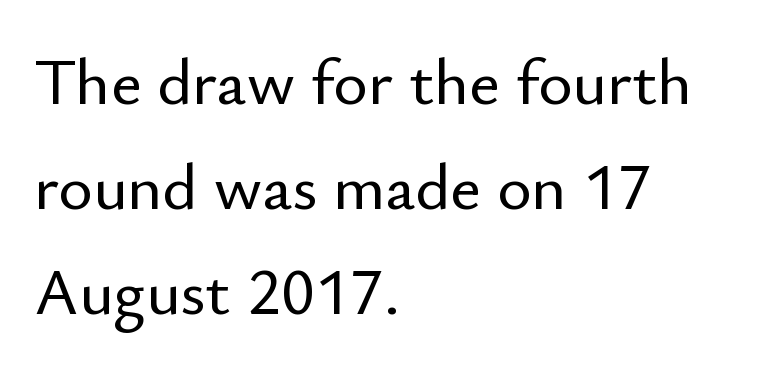
{"serif": "no", "italic": "no", "width": "normal", "stroke_contrast": "low", "x_height": "small", "monospaced": "no", "underline": "no", "align": "left", "line_spacing": "normal", "line_spacing_ratio": 1.59, "letter_spacing": "normal", "letter_spacing_em": 0.0, "glyph_px": 66}
